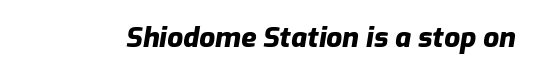
Q: Is the text bold? A: Yes.
Q: Is the text italic (slanted)? A: Yes, it leans right by about 9 degrees.
Q: Is the text underlined? A: No.
Q: Is the spacing between letters normal or unusually wide? A: Normal.
Q: Width (condensed, normal, or wide)? A: Normal.
Q: Stroke contrast? A: Low.
Q: x-height? A: Medium.
Q: Monospaced? A: No.
